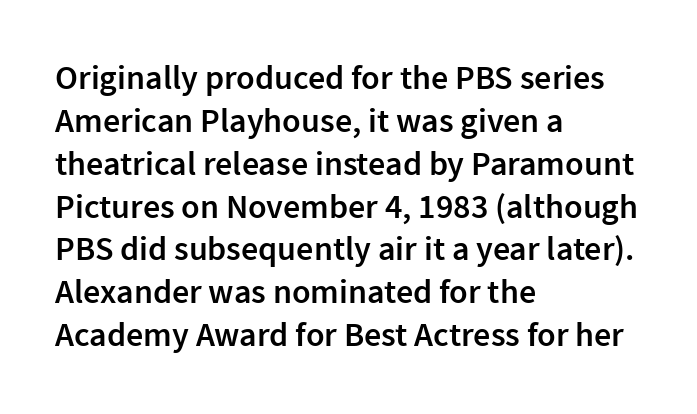
{"serif": "no", "italic": "no", "bold": "semi", "weight": "semibold", "width": "normal", "stroke_contrast": "low", "x_height": "medium", "monospaced": "no", "underline": "no", "align": "left", "line_spacing": "normal", "line_spacing_ratio": 1.26, "letter_spacing": "normal", "letter_spacing_em": 0.0, "glyph_px": 34}
